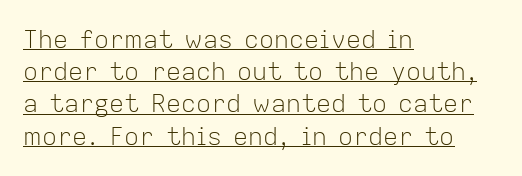
Q: Is the text bold? A: No.
Q: Is the text italic (slanted)? A: No, it is upright.
Q: Is the text underlined? A: Yes.
Q: How is the paragraph aligned? A: Left-aligned.
Q: Is the spacing between letters normal or unusually wide? A: Normal.
Q: Is the spacing between lines tight, normal or loose? A: Normal.
